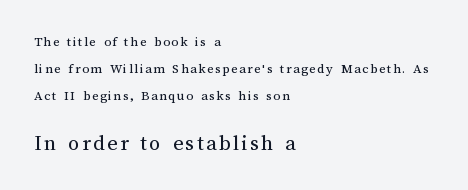
Vertically, the passage feels expansive, rows floating well apart. These lines were composed using upright roman letters. The typesetting does not lean heavy: it is not bold. Which margin do the lines hug? The left one — the right edge is uneven. The strip under each line holds only bare page.
